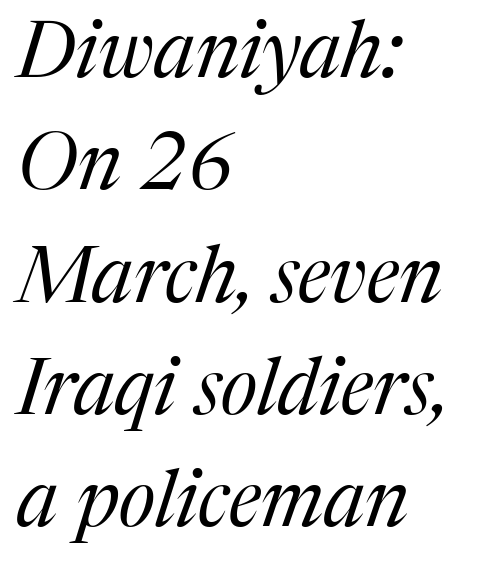
The image shows 78 px regular-weight serif type, italic (leaning right); set left-aligned, normal line spacing (1.44x), normal letter spacing, not underlined; medium stroke contrast and a medium x-height.
